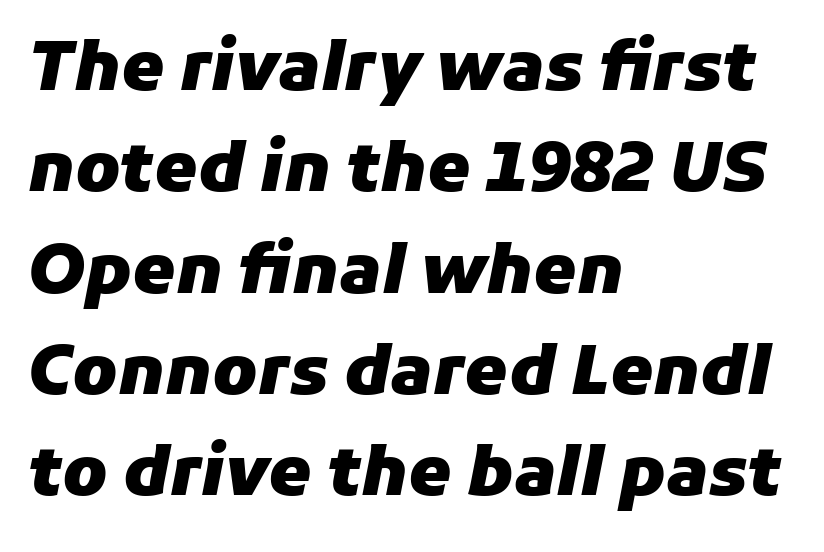
The image shows 68 px heavy type, italic (leaning right); set left-aligned, normal line spacing (1.49x), normal letter spacing, not underlined; low stroke contrast and a medium x-height.
